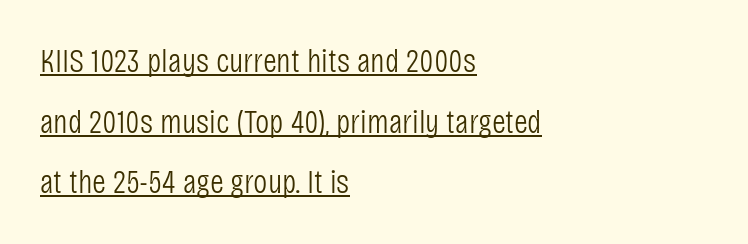
{"serif": "no", "italic": "no", "bold": "no", "weight": "light", "width": "condensed", "stroke_contrast": "low", "x_height": "large", "monospaced": "no", "underline": "yes", "align": "left", "line_spacing_ratio": 1.78, "letter_spacing": "normal", "letter_spacing_em": 0.0, "glyph_px": 34}
